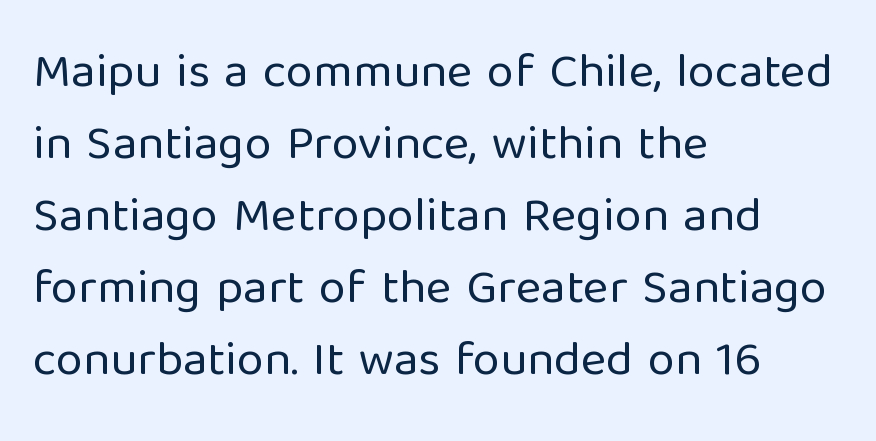
{"serif": "no", "italic": "no", "bold": "no", "weight": "regular", "width": "normal", "stroke_contrast": "low", "x_height": "medium", "monospaced": "no", "underline": "no", "align": "left", "line_spacing": "normal", "line_spacing_ratio": 1.47, "letter_spacing": "normal", "letter_spacing_em": 0.0, "glyph_px": 49}
